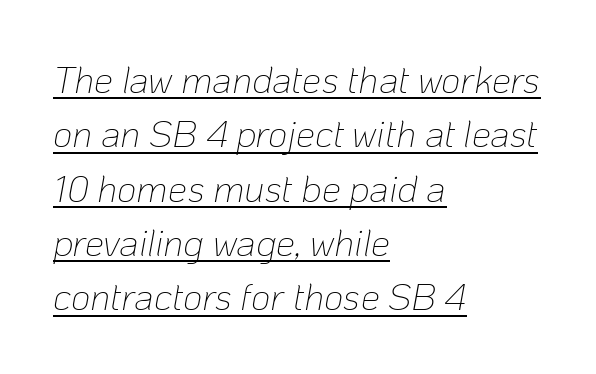
The image shows 38 px thin type, italic (leaning right); set left-aligned, normal line spacing (1.43x), normal letter spacing, underlined; low stroke contrast and a medium x-height.
